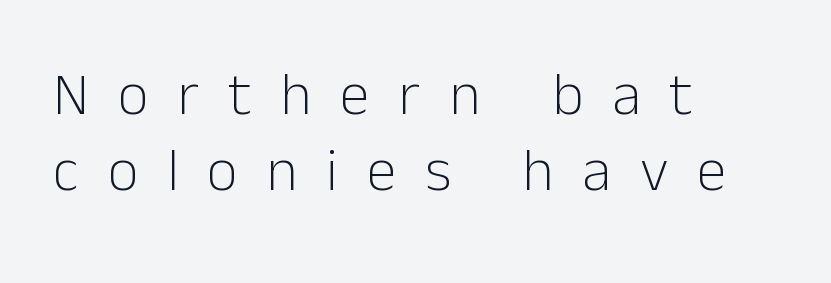
{"serif": "no", "italic": "no", "bold": "no", "weight": "light", "width": "normal", "stroke_contrast": "low", "x_height": "medium", "monospaced": "no", "underline": "no", "align": "left", "line_spacing": "normal", "line_spacing_ratio": 1.26, "letter_spacing": "wide", "letter_spacing_em": 0.48, "glyph_px": 60}
